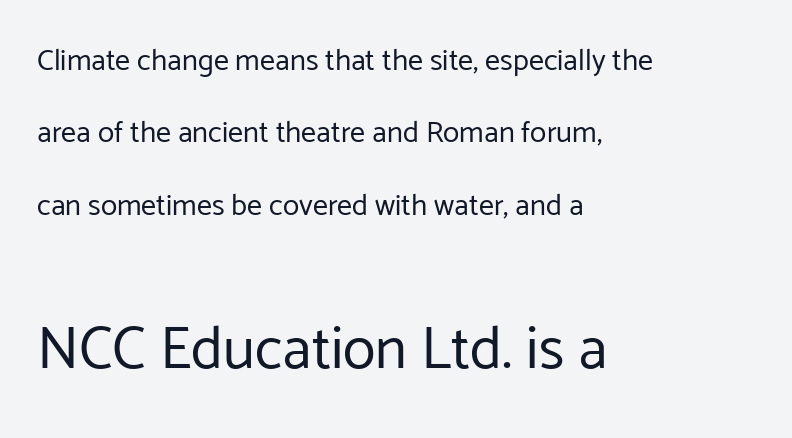
The font sits on the lighter half of the weight spectrum, regular included. In terms of leading, this rendering errs on the spacious side. Here the designer chose a conventional face with non-uniform glyph widths. The tracking reads as untouched default to a designer's eye. Quick note: not italic, upright. A typesetter would label this face a sans.
